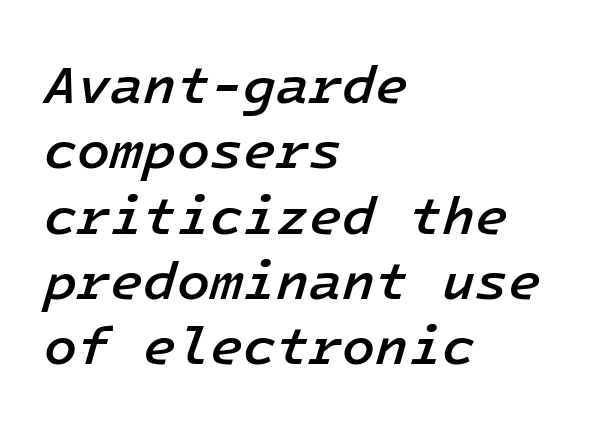
Q: Is the text bold? A: Semi-bold.
Q: Is the text italic (slanted)? A: Yes, it leans right by about 16 degrees.
Q: Is the text underlined? A: No.
Q: How is the paragraph aligned? A: Left-aligned.
Q: Is the spacing between letters normal or unusually wide? A: Normal.
Q: Width (condensed, normal, or wide)? A: Normal.
Q: Stroke contrast? A: Low.
Q: x-height? A: Medium.
